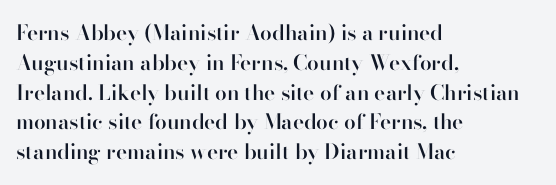
{"italic": "no", "bold": "semi", "underline": "no", "align": "left", "line_spacing": "normal", "line_spacing_ratio": 1.42, "letter_spacing": "normal", "letter_spacing_em": 0.0, "glyph_px": 21}
